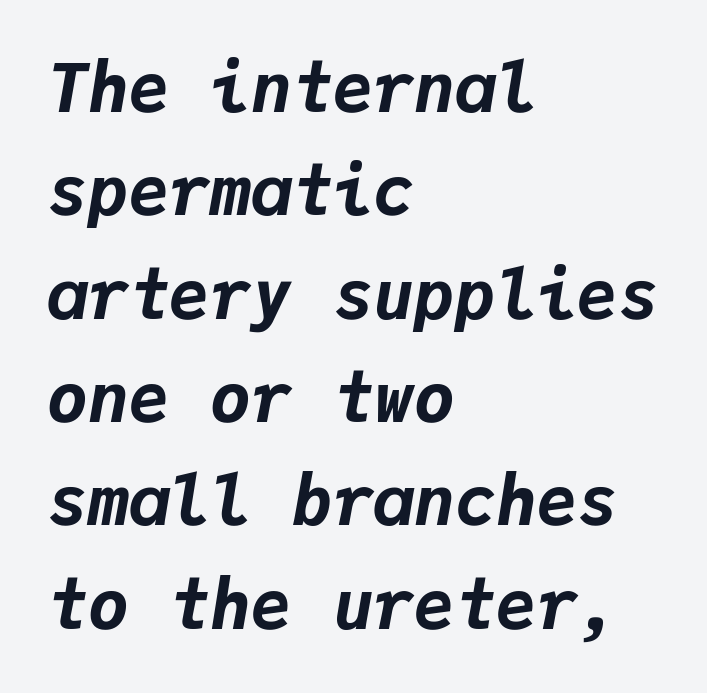
Q: Is the text bold? A: Yes.
Q: Is the text italic (slanted)? A: Yes, it leans right by about 9 degrees.
Q: Is the text underlined? A: No.
Q: How is the paragraph aligned? A: Left-aligned.
Q: Is the spacing between letters normal or unusually wide? A: Normal.
Q: Is the spacing between lines tight, normal or loose? A: Normal.
Q: Width (condensed, normal, or wide)? A: Normal.
Q: Stroke contrast? A: Low.
Q: x-height? A: Medium.
Q: Monospaced? A: Yes.
